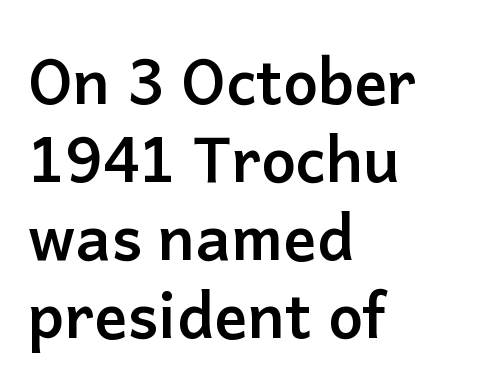
The image shows 62 px semibold sans-serif type, upright; set left-aligned, normal line spacing (1.26x), normal letter spacing, not underlined; low stroke contrast and a medium x-height.
